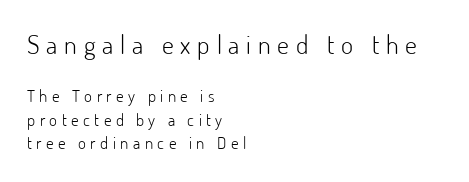
This sample uses expanded letter spacing, leaving extra air between glyphs. The letters look calm and open, with moderate or lighter stems. The rag falls on the right side of this text block. Leading matches the norm, producing a regular column. Designer's note — italics off, roman on.
